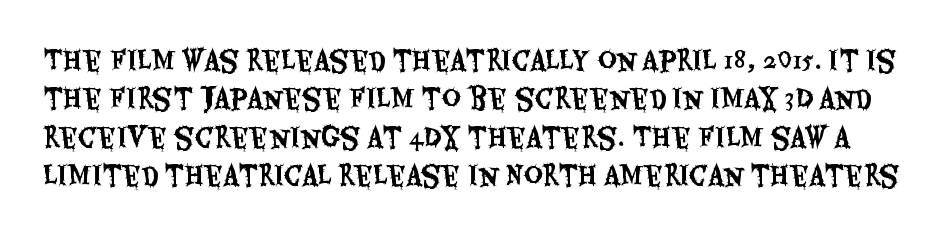
The image shows 26 px text type, upright; set normal line spacing (1.48x), normal letter spacing, not underlined.
